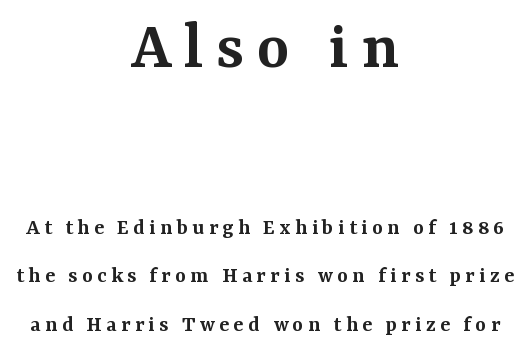
No word sits above an underline. Italic: no, the glyphs are upright roman. The text block is weighted toward neither margin, spreading evenly from the middle. These words are printed semibold, heavier than regular yet not bold. Larger block? The one above; the one below is distinctly smaller. Is this a sans? No — the strokes have serifs.
